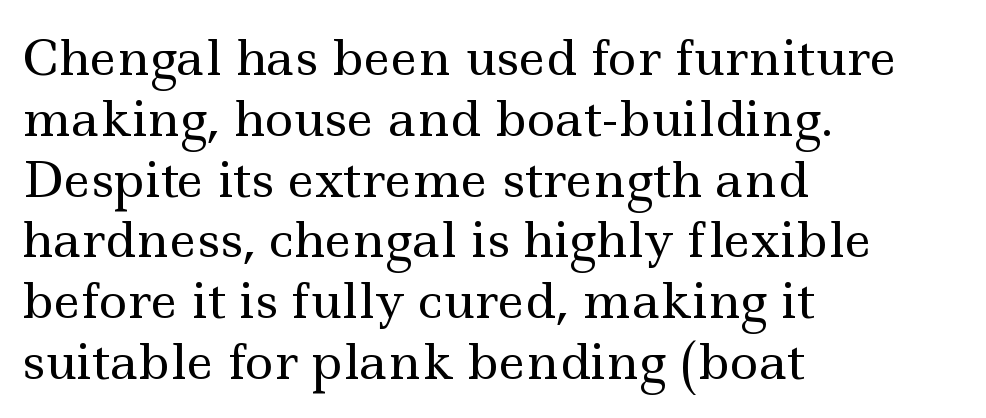
The rendering shows small feet on the letterforms — a serif design. The tracking reads as untouched default to a designer's eye. The glyphs are unaccompanied by any horizontal stroke below them. Do the characters align in a grid? No, the font is proportional. Typeset ragged right — the left edge is the straight one.
